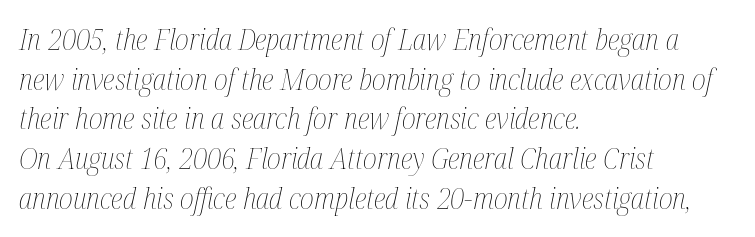
{"italic": "yes", "lean": "right", "slant_degrees": 12, "bold": "no", "weight": "thin", "width": "condensed", "stroke_contrast": "medium", "x_height": "medium", "monospaced": "no", "underline": "no", "align": "left", "line_spacing": "normal", "line_spacing_ratio": 1.37, "letter_spacing": "normal", "letter_spacing_em": 0.0, "glyph_px": 29}
